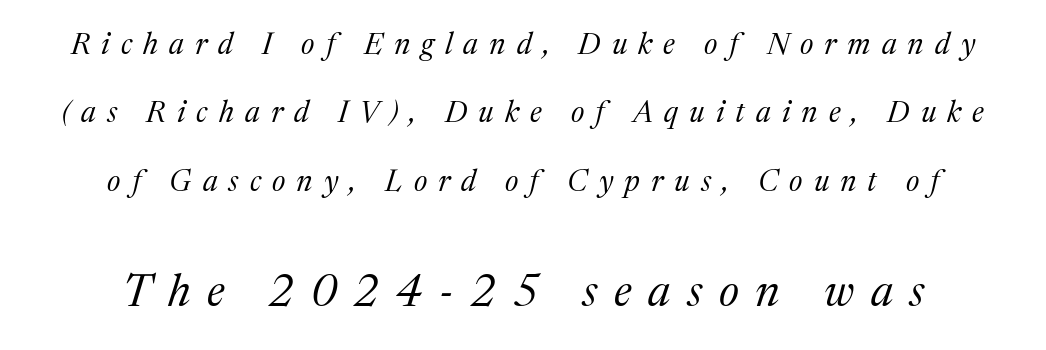
{"serif": "yes", "italic": "yes", "lean": "right", "slant_degrees": 17, "bold": "no", "weight": "regular", "width": "normal", "stroke_contrast": "medium", "x_height": "medium", "monospaced": "no", "underline": "no", "align": "center", "line_spacing": "loose", "line_spacing_ratio": 2.28, "letter_spacing": "wide", "letter_spacing_em": 0.37, "larger_block": "second", "size_ratio": 1.5, "glyph_px": 45}
